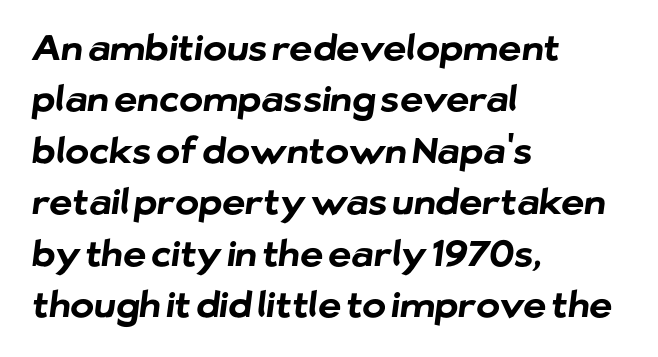
Q: Is the text bold? A: Yes.
Q: Is the typeface a serif or a sans-serif typeface? A: Sans-serif.
Q: Is the text underlined? A: No.
Q: How is the paragraph aligned? A: Left-aligned.
Q: Is the spacing between letters normal or unusually wide? A: Normal.
Q: Is the spacing between lines tight, normal or loose? A: Normal.
Q: Width (condensed, normal, or wide)? A: Normal.
Q: Stroke contrast? A: Low.
Q: x-height? A: Medium.
Q: Monospaced? A: No.
